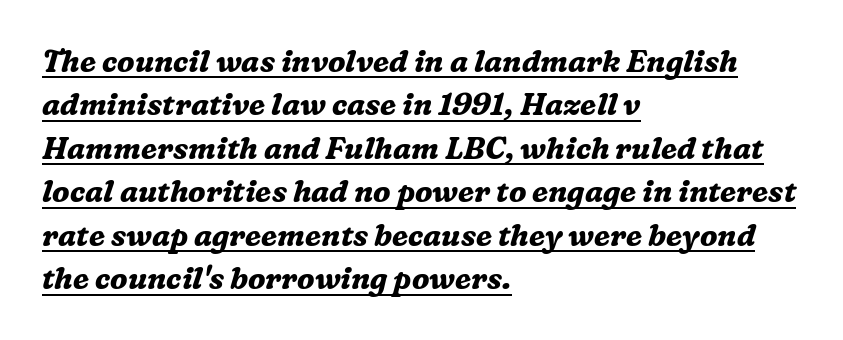
Each line starts at the same left margin while the right side varies. Little horizontal feet cap the strokes, marking this as serif type. The glyphs have the mass of a bold cut. Standard letterfit; no display-style spreading of the glyphs. Designer's note — italics engaged. A typesetter would call this proportional, since set widths differ per character.
